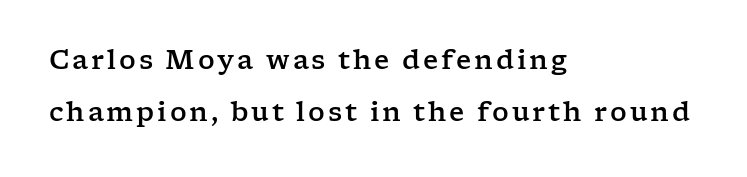
The image shows 26 px text type, upright; set left-aligned, loose line spacing (2.0x), not underlined.
